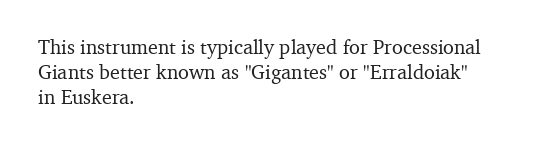
Q: Is the text italic (slanted)? A: No, it is upright.
Q: Is the text underlined? A: No.
Q: How is the paragraph aligned? A: Left-aligned.
Q: Is the spacing between letters normal or unusually wide? A: Normal.
